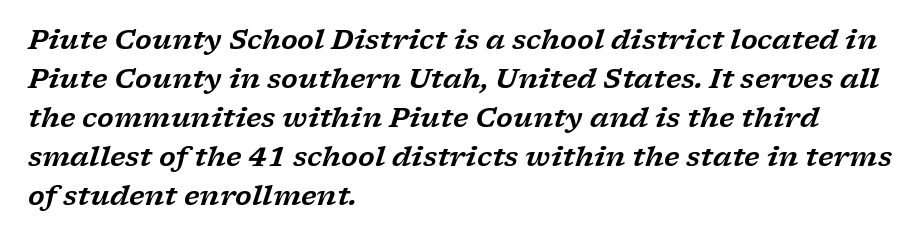
Q: Is the text italic (slanted)? A: Yes, it leans right by about 17 degrees.
Q: Is the text underlined? A: No.
Q: How is the paragraph aligned? A: Left-aligned.
Q: Is the spacing between letters normal or unusually wide? A: Normal.
Q: Is the spacing between lines tight, normal or loose? A: Normal.
